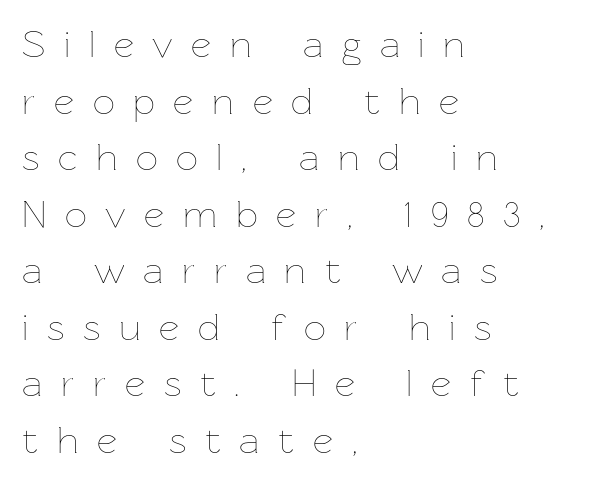
Note the varied advance widths — an 'i' is clearly narrower than an 'm'. In terms of leading, this rendering sits right in the middle. The ragged edge is on the right, which tells us the setting is flush left. Tracking value appears strongly positive — letters spread wide. The baseline area is clear. Vertical strokes here are truly vertical.
